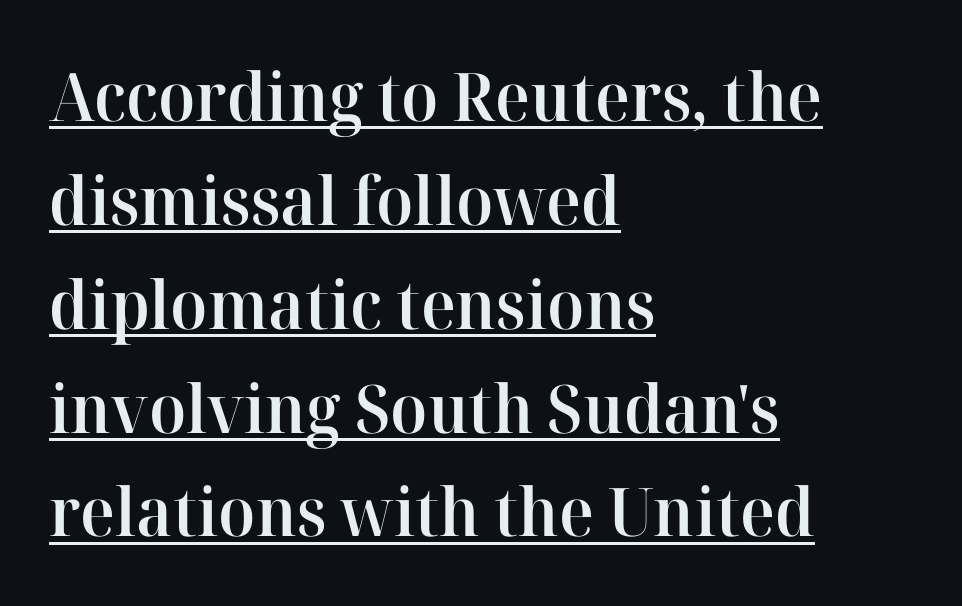
The image shows 67 px semibold serif type, upright; set left-aligned, normal line spacing (1.55x), normal letter spacing, underlined; high stroke contrast and a medium x-height.
